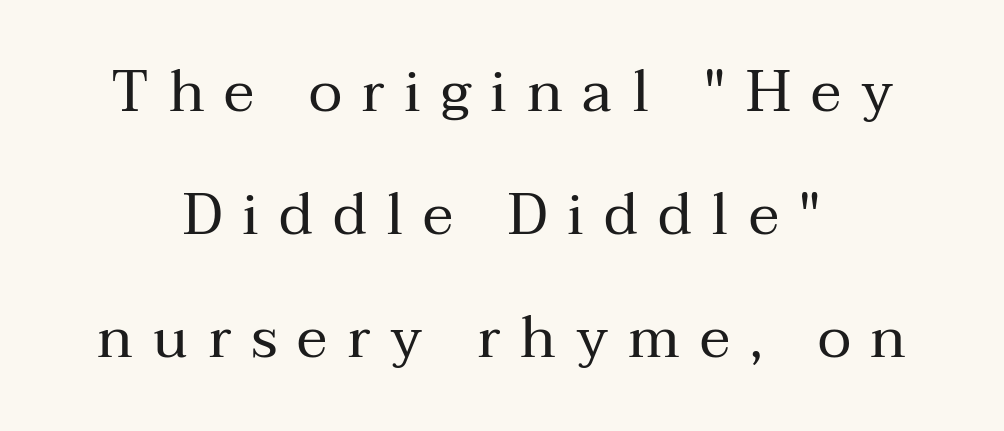
The passage shown is typed in a proportional face where columns would drift. Nope, not italic — everything's standing straight. Characters follow at a spacing far wider than the type designer built in. Reading down the block, each line starts at a different indent, mirrored at its end.
